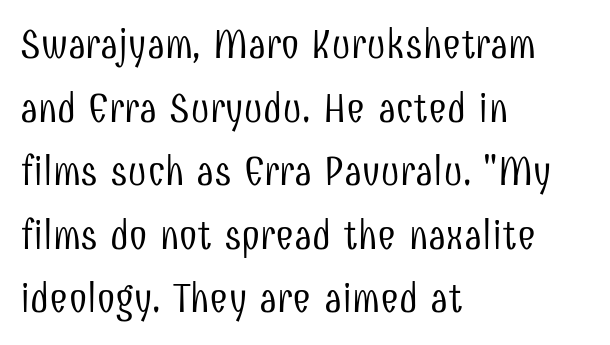
{"serif": "no", "italic": "no", "bold": "no", "weight": "light", "width": "condensed", "stroke_contrast": "low", "x_height": "medium", "monospaced": "no", "underline": "no", "align": "left", "line_spacing": "normal", "line_spacing_ratio": 1.55, "letter_spacing": "normal", "letter_spacing_em": 0.0, "glyph_px": 41}
